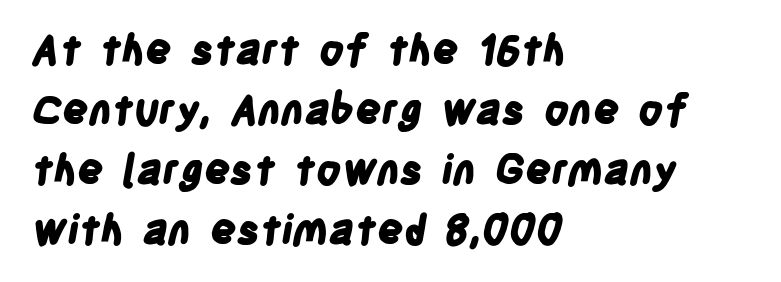
These lines are composed in type without serifs. Is this a fixed-width face? No — the glyphs have proportional, varying widths. Inter-character spacing is left at the font's built-in metrics. Line starts are locked; line ends wander.
